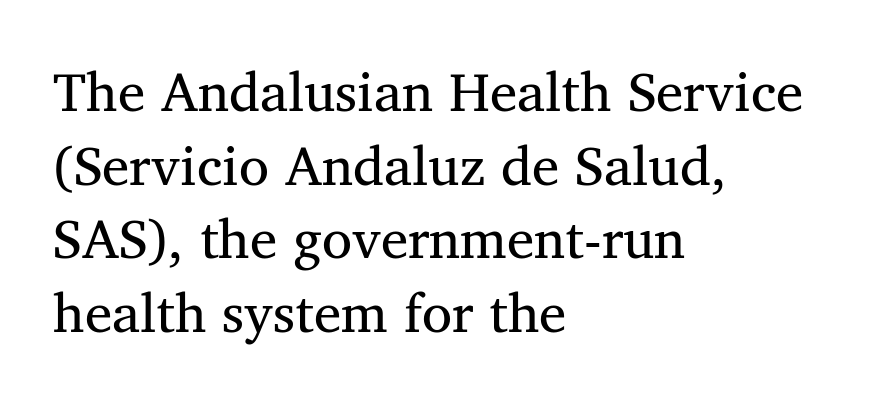
The image shows 55 px regular-weight serif type; set left-aligned, normal line spacing (1.34x), normal letter spacing, not underlined; medium stroke contrast and a medium x-height.
